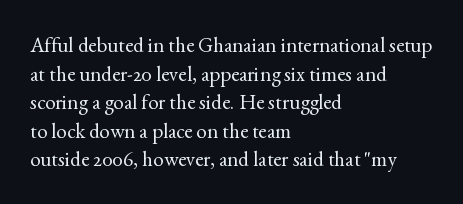
Line beginnings align vertically; line endings do not. Whoever set this chose a conventional vertical rhythm. Stroke mass is kept to a normal reading level or below. Nobody touched the tracking dial on this one.
